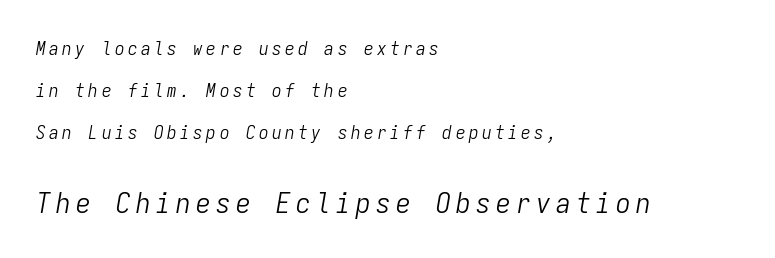
Q: Is the text bold? A: No.
Q: Is the text italic (slanted)? A: Yes, it leans right by about 9 degrees.
Q: Is the text underlined? A: No.
Q: How is the paragraph aligned? A: Left-aligned.
Q: Is the spacing between lines tight, normal or loose? A: Loose.
Q: Which block of text is set in a larger size, the first (top) or the second (bottom)? A: The second (bottom) one.
Q: Width (condensed, normal, or wide)? A: Condensed.
Q: Stroke contrast? A: Low.
Q: x-height? A: Medium.
Q: Monospaced? A: Yes.
